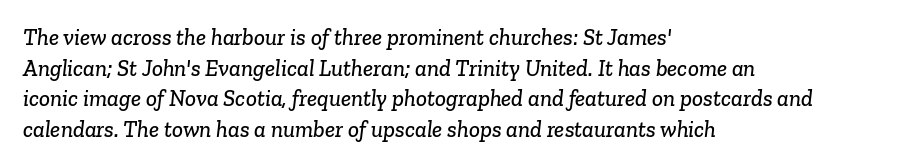
{"underline": "no", "align": "left", "line_spacing": "normal", "line_spacing_ratio": 1.33, "letter_spacing": "normal", "letter_spacing_em": 0.0, "glyph_px": 23}
